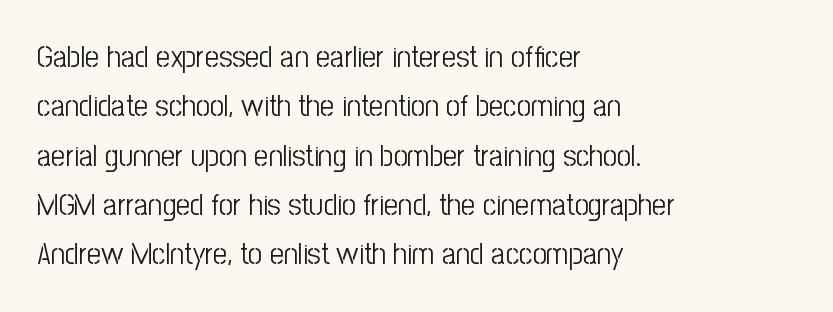
The image shows 31 px light, condensed sans-serif type, upright; set left-aligned, normal line spacing (1.59x), normal letter spacing, not underlined; low stroke contrast and a medium x-height.
